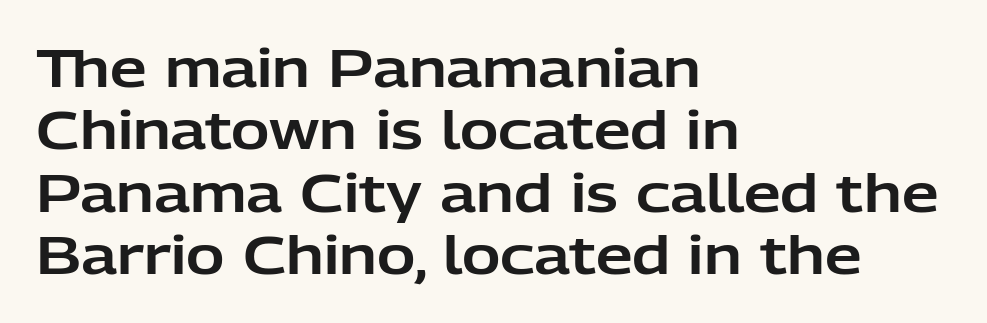
Q: Is the text italic (slanted)? A: No, it is upright.
Q: Is the typeface a serif or a sans-serif typeface? A: Sans-serif.
Q: Is the text underlined? A: No.
Q: How is the paragraph aligned? A: Left-aligned.
Q: Is the spacing between letters normal or unusually wide? A: Normal.
Q: Width (condensed, normal, or wide)? A: Normal.
Q: Stroke contrast? A: Low.
Q: x-height? A: Medium.
Q: Monospaced? A: No.
